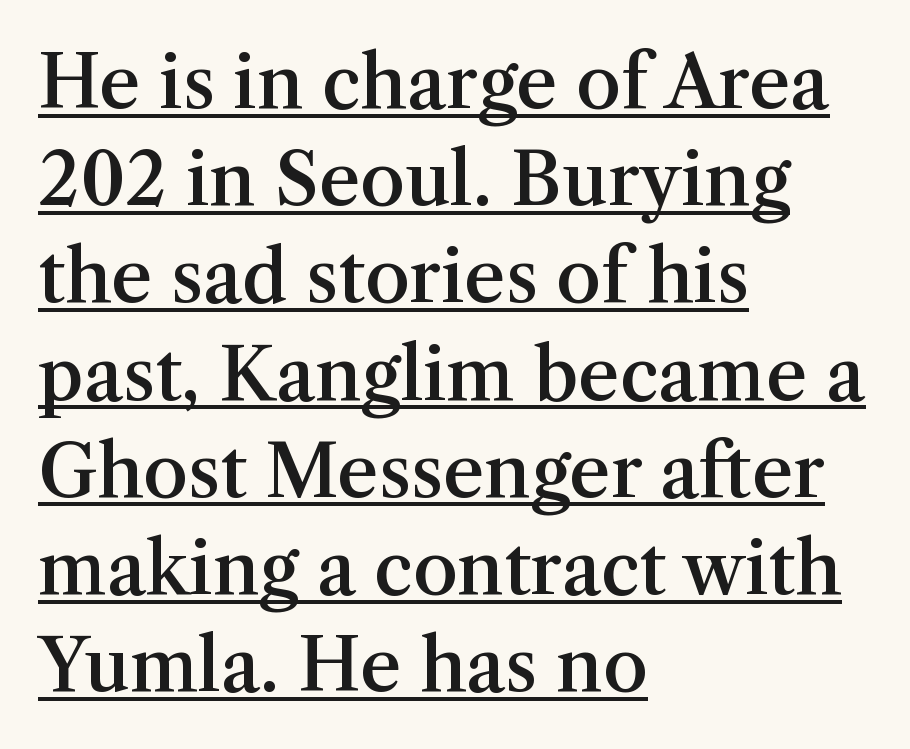
Q: Is the text bold? A: Semi-bold.
Q: Is the text italic (slanted)? A: No, it is upright.
Q: Is the typeface a serif or a sans-serif typeface? A: Serif.
Q: Is the text underlined? A: Yes.
Q: How is the paragraph aligned? A: Left-aligned.
Q: Is the spacing between letters normal or unusually wide? A: Normal.
Q: Is the spacing between lines tight, normal or loose? A: Normal.
Q: Width (condensed, normal, or wide)? A: Normal.
Q: Stroke contrast? A: Medium.
Q: x-height? A: Medium.
Q: Monospaced? A: No.
